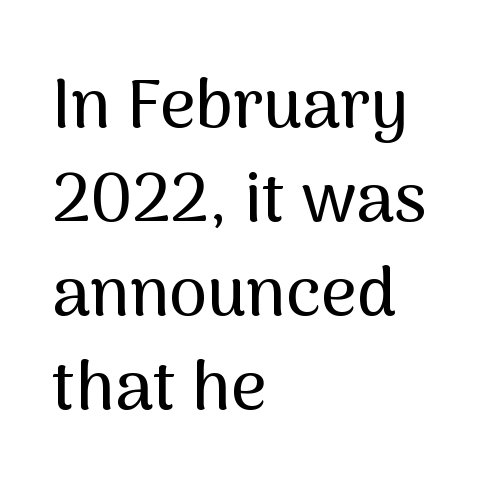
Q: Is the text italic (slanted)? A: No, it is upright.
Q: Is the typeface a serif or a sans-serif typeface? A: Sans-serif.
Q: Is the text underlined? A: No.
Q: How is the paragraph aligned? A: Left-aligned.
Q: Is the spacing between letters normal or unusually wide? A: Normal.
Q: Is the spacing between lines tight, normal or loose? A: Normal.
Q: Width (condensed, normal, or wide)? A: Normal.
Q: Stroke contrast? A: Medium.
Q: x-height? A: Medium.
Q: Monospaced? A: No.
